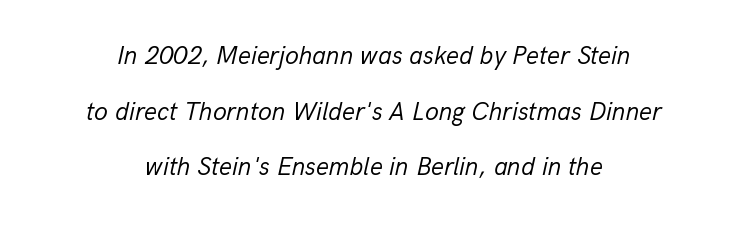
{"italic": "yes", "lean": "right", "slant_degrees": 13, "bold": "no", "underline": "no", "align": "center", "line_spacing": "loose", "line_spacing_ratio": 2.23, "letter_spacing": "normal", "letter_spacing_em": 0.0, "glyph_px": 25}
